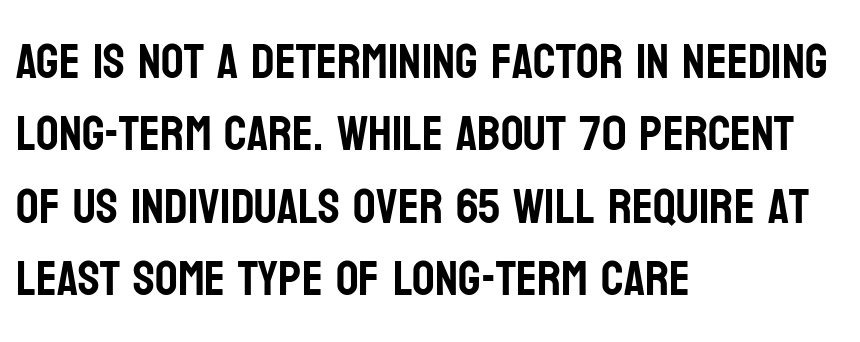
{"serif": "no", "italic": "no", "width": "condensed", "stroke_contrast": "low", "x_height": "large", "monospaced": "no", "underline": "no", "align": "left", "line_spacing": "normal", "line_spacing_ratio": 1.45, "letter_spacing": "normal", "letter_spacing_em": 0.0, "glyph_px": 50}
